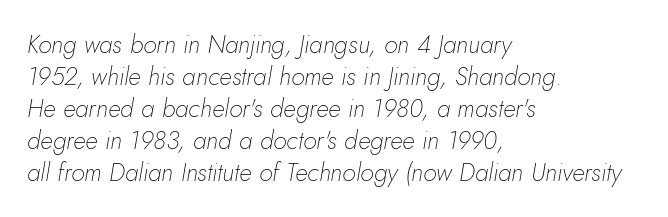
Q: Is the text bold? A: No.
Q: Is the text italic (slanted)? A: Yes, it leans right by about 10 degrees.
Q: Is the text underlined? A: No.
Q: How is the paragraph aligned? A: Left-aligned.
Q: Is the spacing between letters normal or unusually wide? A: Normal.
Q: Is the spacing between lines tight, normal or loose? A: Normal.
